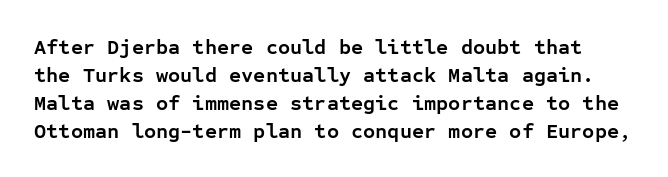
Between one letter and the next there's only the usual sliver of space. A normal amount of white space separates one row of letters from the next. Compared with an ordinary text face, these strokes are far heavier — a full bold. Vertical strokes here are truly vertical.
